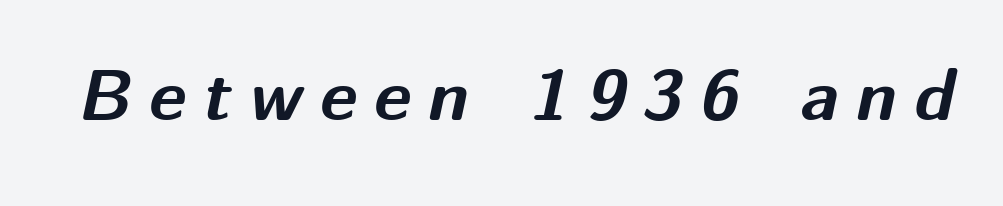
The image shows 72 px bold type, italic (leaning right); set unusually wide letter spacing (+0.24 em), not underlined; medium stroke contrast and a medium x-height.
